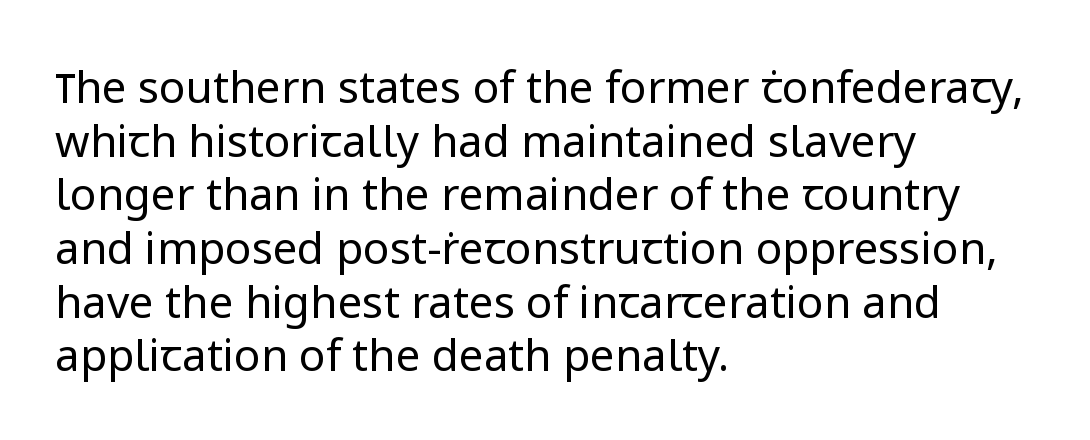
No extra ink here — the face is not bold. Notice how the passage keeps a crisp vertical edge on the left only. These lines are rendered in a variable-pitch font. A bare baseline throughout the passage. A sans-serif font was chosen for this passage. Style check: upright.
